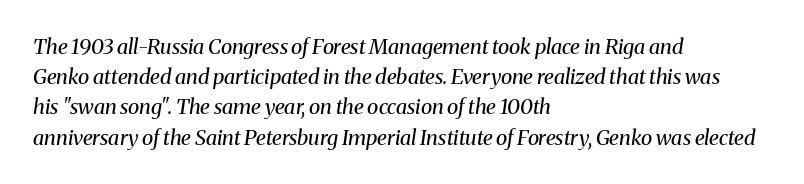
{"italic": "yes", "lean": "right", "slant_degrees": 8, "bold": "no", "underline": "no", "align": "left", "line_spacing": "normal", "line_spacing_ratio": 1.44, "letter_spacing": "normal", "letter_spacing_em": 0.0, "glyph_px": 21}
